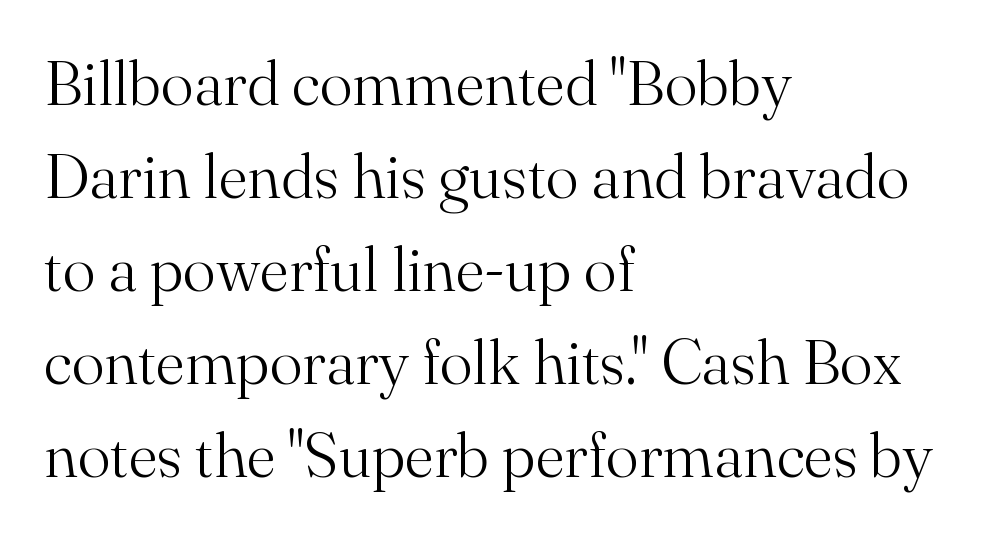
The image shows 62 px light serif type, upright; set left-aligned, normal line spacing (1.5x), normal letter spacing, not underlined; medium stroke contrast and a small x-height.
